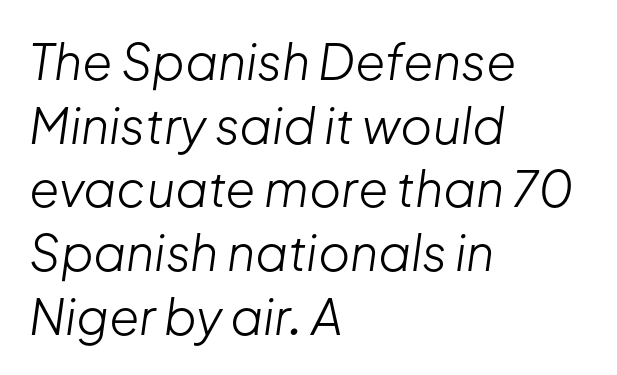
The lines are quadded left. Tracking value appears to be zero — textbook default spacing. A normal amount of white space separates one row of letters from the next. Spacing verdict: proportional, widths tailored to each character. The weight would be labelled regular, book, light, or lighter still.
